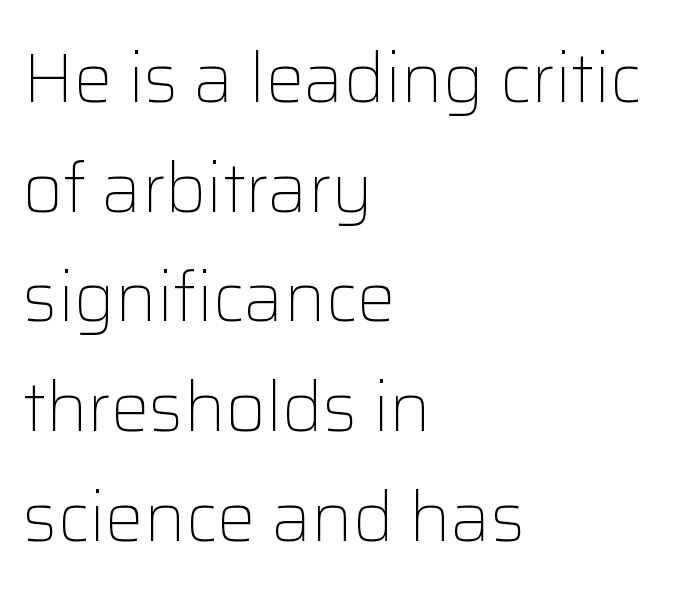
Q: Is the text bold? A: No.
Q: Is the text italic (slanted)? A: No, it is upright.
Q: Is the typeface a serif or a sans-serif typeface? A: Sans-serif.
Q: Is the text underlined? A: No.
Q: How is the paragraph aligned? A: Left-aligned.
Q: Is the spacing between letters normal or unusually wide? A: Normal.
Q: Is the spacing between lines tight, normal or loose? A: Normal.
Q: Width (condensed, normal, or wide)? A: Normal.
Q: Stroke contrast? A: Low.
Q: x-height? A: Medium.
Q: Monospaced? A: No.
